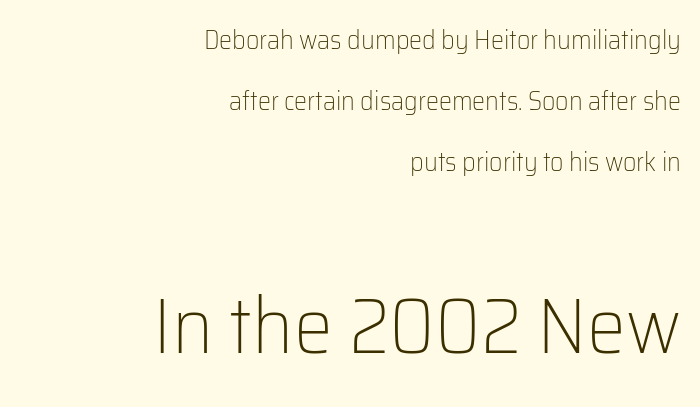
Letters have the restrained weight of plain body copy at most. Two sizes are in play, and the larger belongs to the second block. Underline: absent. Serifs: no, the terminals of the letterforms are clean. Short and long lines alike share a common ending point at right. Nothing unusual about the tracking: characters are spaced as the font intends.
